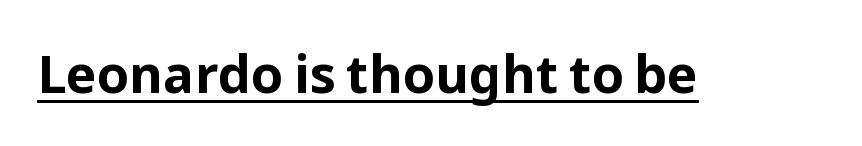
Q: Is the text bold? A: Yes.
Q: Is the text italic (slanted)? A: No, it is upright.
Q: Is the typeface a serif or a sans-serif typeface? A: Sans-serif.
Q: Is the text underlined? A: Yes.
Q: Is the spacing between letters normal or unusually wide? A: Normal.
Q: Width (condensed, normal, or wide)? A: Normal.
Q: Stroke contrast? A: Low.
Q: x-height? A: Medium.
Q: Monospaced? A: No.
